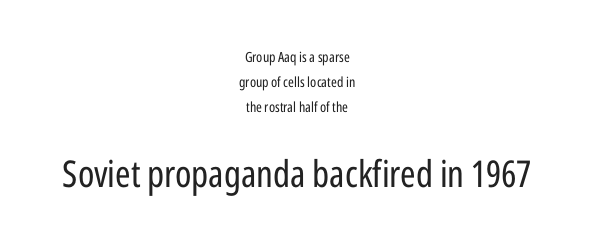
The typesetting does not lean heavy: it is not bold. This sample has the flowing, uneven cadence of proportional lettering. This sample is center-justified, so both line endings float freely. The tracking reads as untouched default to a designer's eye. You can tell from the bare stems that sans-serif type was used. The type sits square on the baseline with zero lean.
